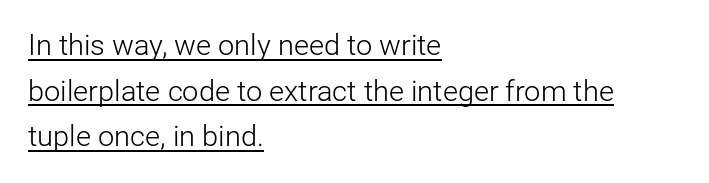
The image shows 29 px light sans-serif type, upright; set left-aligned, normal line spacing (1.57x), normal letter spacing, underlined; low stroke contrast and a medium x-height.
